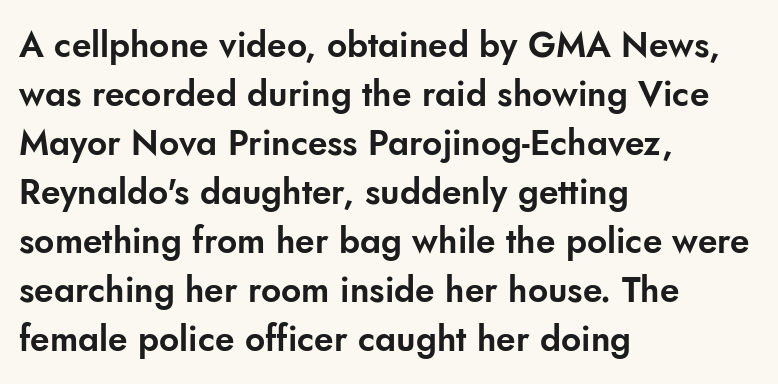
Q: Is the text italic (slanted)? A: No, it is upright.
Q: Is the typeface a serif or a sans-serif typeface? A: Sans-serif.
Q: Is the text underlined? A: No.
Q: How is the paragraph aligned? A: Left-aligned.
Q: Is the spacing between letters normal or unusually wide? A: Normal.
Q: Is the spacing between lines tight, normal or loose? A: Normal.
Q: Width (condensed, normal, or wide)? A: Normal.
Q: Stroke contrast? A: Low.
Q: x-height? A: Small.
Q: Monospaced? A: No.
